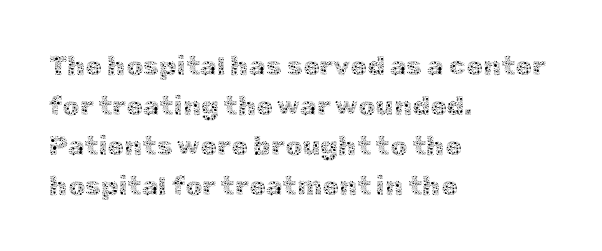
{"italic": "no", "bold": "no", "underline": "no", "align": "left", "line_spacing": "normal", "line_spacing_ratio": 1.48, "letter_spacing": "normal", "letter_spacing_em": 0.0, "glyph_px": 27}
